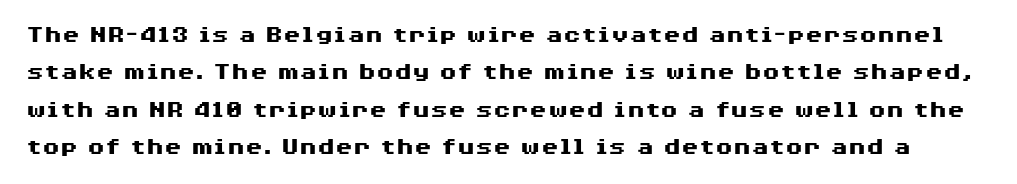
In terms of weight, the rendering is a true, heavy bold. A normal amount of white space separates one row of letters from the next. Honestly, the letter spacing is just normal — you wouldn't notice it. Quick note: not italic, upright.
